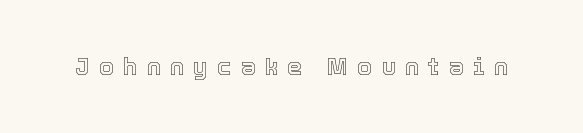
Lines of text with bare space underneath. The letters are spread apart with noticeably loose tracking. In terms of posture, this sample is upright.
